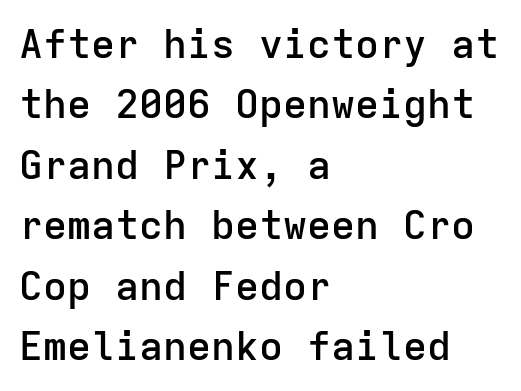
{"serif": "no", "italic": "no", "bold": "semi", "weight": "semibold", "width": "normal", "stroke_contrast": "low", "x_height": "medium", "monospaced": "yes", "underline": "no", "align": "left", "line_spacing": "normal", "line_spacing_ratio": 1.51, "letter_spacing": "normal", "letter_spacing_em": 0.0, "glyph_px": 40}
